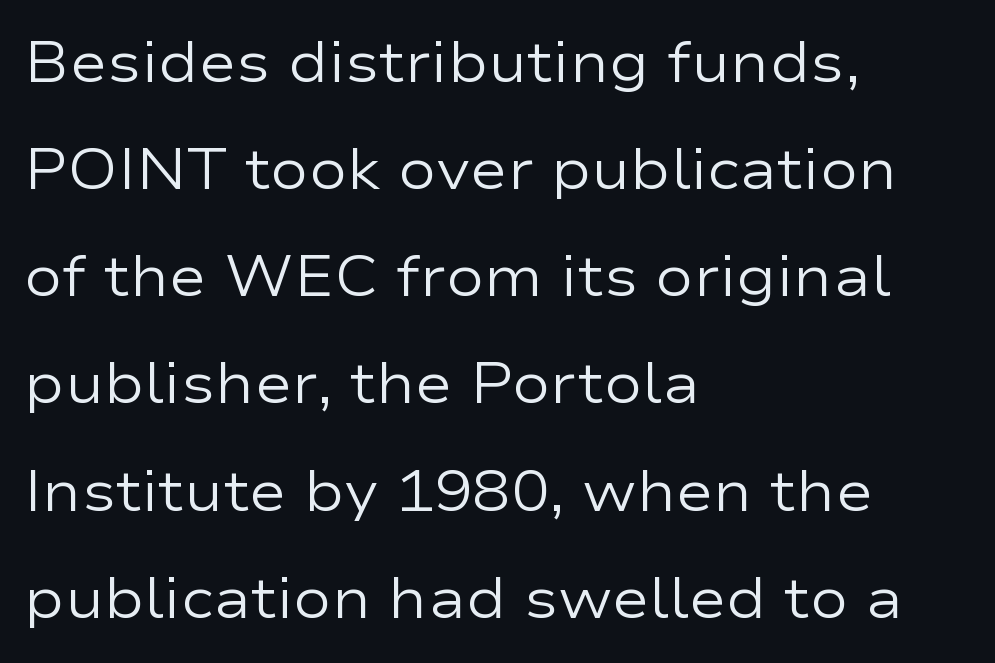
{"serif": "no", "italic": "no", "bold": "no", "weight": "regular", "width": "wide", "stroke_contrast": "low", "x_height": "medium", "monospaced": "no", "underline": "no", "align": "left", "line_spacing_ratio": 1.88, "letter_spacing": "normal", "letter_spacing_em": 0.0, "glyph_px": 57}
